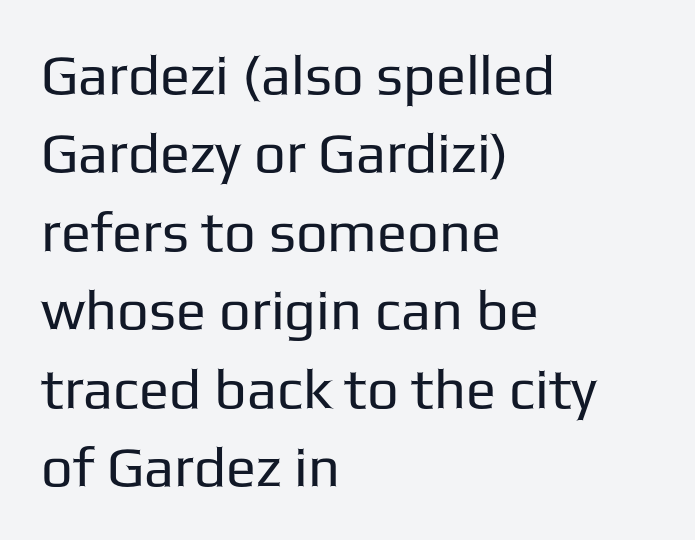
The image shows 56 px regular-weight sans-serif type, upright; set left-aligned, normal line spacing (1.4x), normal letter spacing, not underlined; low stroke contrast and a medium x-height.
